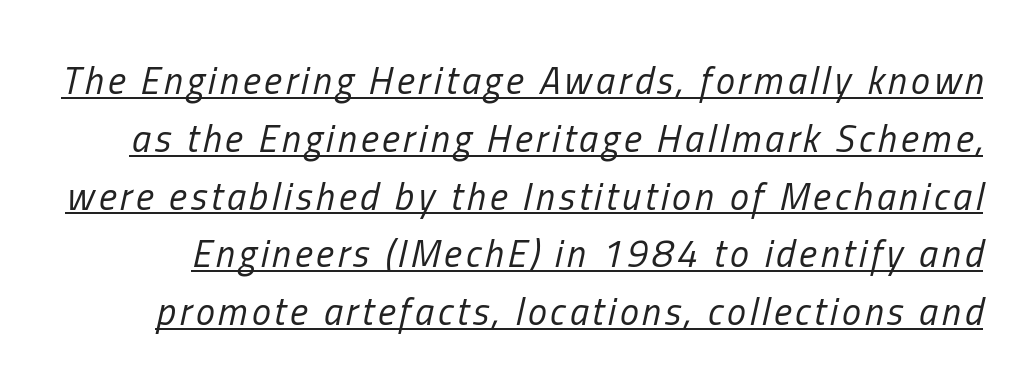
{"italic": "yes", "lean": "right", "slant_degrees": 13, "bold": "no", "weight": "regular", "width": "condensed", "stroke_contrast": "low", "x_height": "medium", "monospaced": "no", "underline": "yes", "line_spacing": "normal", "line_spacing_ratio": 1.52, "glyph_px": 38}
